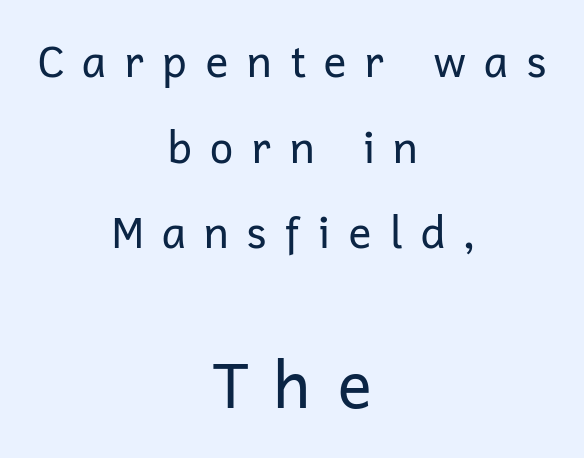
The image shows 64 px regular-weight sans-serif type, upright; set centered, loose line spacing (1.99x), unusually wide letter spacing (+0.39 em), not underlined; the second (bottom) block is 1.49x larger; low stroke contrast and a medium x-height.
